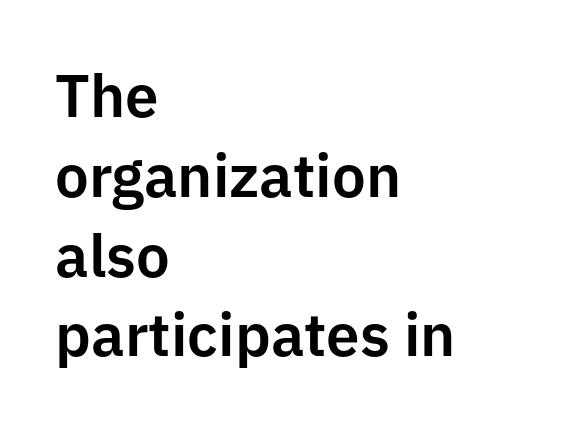
Q: Is the text italic (slanted)? A: No, it is upright.
Q: Is the typeface a serif or a sans-serif typeface? A: Sans-serif.
Q: Is the text underlined? A: No.
Q: How is the paragraph aligned? A: Left-aligned.
Q: Is the spacing between letters normal or unusually wide? A: Normal.
Q: Is the spacing between lines tight, normal or loose? A: Normal.
Q: Width (condensed, normal, or wide)? A: Normal.
Q: Stroke contrast? A: Low.
Q: x-height? A: Medium.
Q: Monospaced? A: No.
